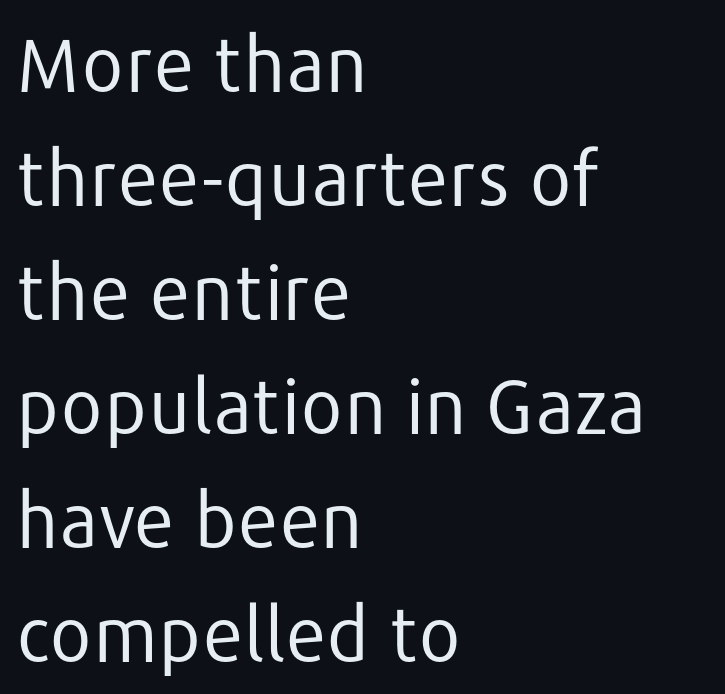
The image shows 75 px regular-weight sans-serif type, upright; set left-aligned, normal line spacing (1.52x), normal letter spacing, not underlined; low stroke contrast and a medium x-height.
